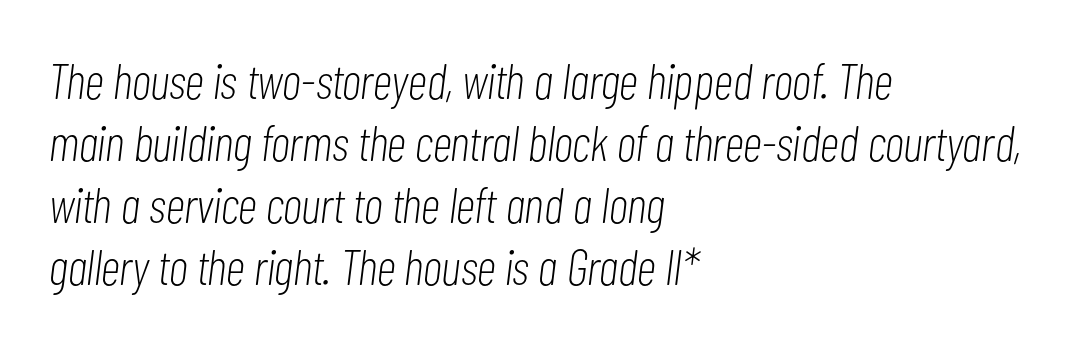
The rendering keeps characters at their native spacing. This rendering features lettering with no underline. Caption: multi-line text, flush left, ragged right. The letterforms sit at book weight or below.
